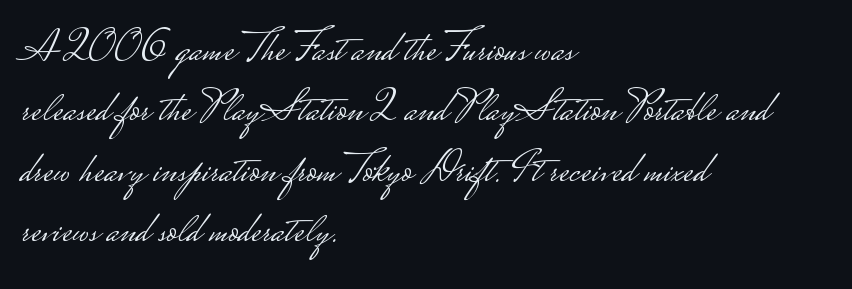
{"serif": "no", "bold": "no", "weight": "light", "width": "wide", "stroke_contrast": "low", "monospaced": "no", "underline": "no", "align": "left", "line_spacing": "normal", "line_spacing_ratio": 1.37, "letter_spacing": "normal", "letter_spacing_em": 0.0, "glyph_px": 44}
